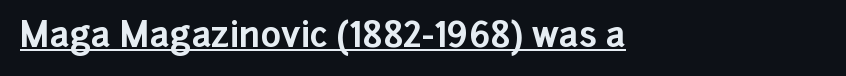
Q: Is the text bold? A: Yes.
Q: Is the text italic (slanted)? A: No, it is upright.
Q: Is the typeface a serif or a sans-serif typeface? A: Sans-serif.
Q: Is the text underlined? A: Yes.
Q: Is the spacing between letters normal or unusually wide? A: Normal.
Q: Width (condensed, normal, or wide)? A: Normal.
Q: Stroke contrast? A: Low.
Q: x-height? A: Medium.
Q: Monospaced? A: No.
